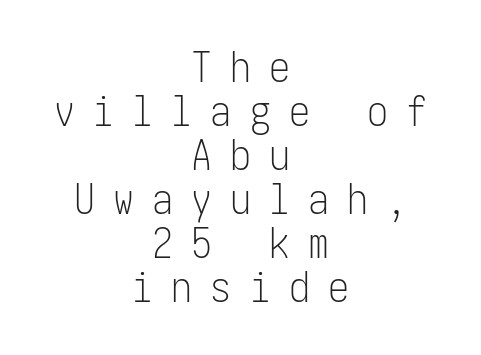
Centered paragraph, ragged on both sides. The weight tops out at a normal text grade. Between one letter and the next there's a generous, obvious gap. Decoration check: the copy has no underline.
